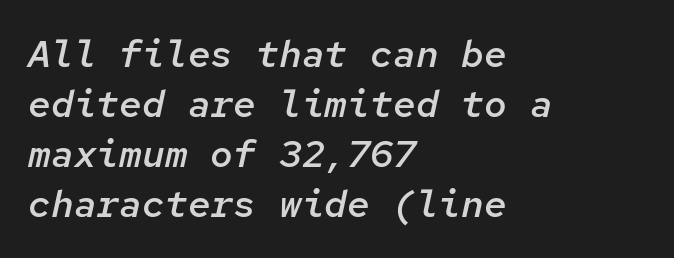
Q: Is the text bold? A: Semi-bold.
Q: Is the text italic (slanted)? A: Yes, it leans right by about 12 degrees.
Q: Is the text underlined? A: No.
Q: How is the paragraph aligned? A: Left-aligned.
Q: Is the spacing between letters normal or unusually wide? A: Normal.
Q: Is the spacing between lines tight, normal or loose? A: Normal.
Q: Width (condensed, normal, or wide)? A: Normal.
Q: Stroke contrast? A: Low.
Q: x-height? A: Medium.
Q: Monospaced? A: Yes.
